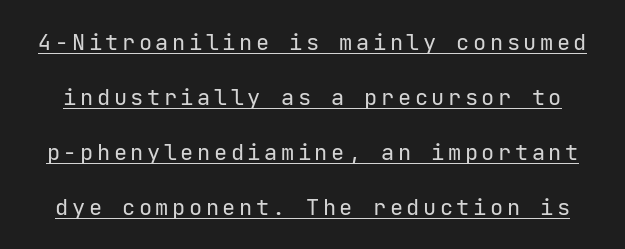
The image shows 22 px text type, upright; set loose line spacing (2.5x), underlined.
